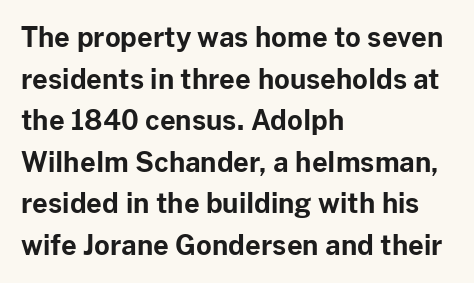
The image shows 27 px bold type, upright; set left-aligned, normal line spacing (1.54x), normal letter spacing, not underlined.
